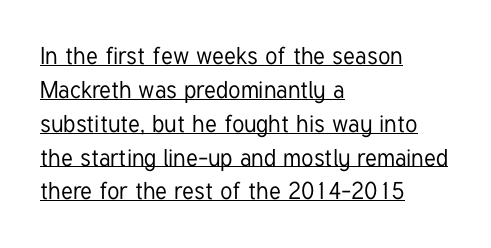
Q: Is the text italic (slanted)? A: No, it is upright.
Q: Is the text underlined? A: Yes.
Q: How is the paragraph aligned? A: Left-aligned.
Q: Is the spacing between letters normal or unusually wide? A: Normal.
Q: Is the spacing between lines tight, normal or loose? A: Normal.
